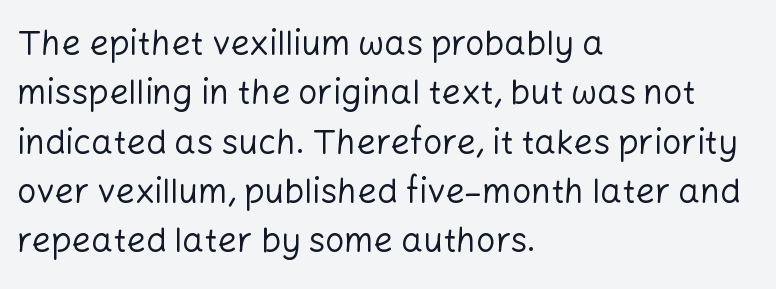
Q: Is the text bold? A: No.
Q: Is the text italic (slanted)? A: No, it is upright.
Q: Is the typeface a serif or a sans-serif typeface? A: Sans-serif.
Q: Is the text underlined? A: No.
Q: How is the paragraph aligned? A: Left-aligned.
Q: Is the spacing between letters normal or unusually wide? A: Normal.
Q: Is the spacing between lines tight, normal or loose? A: Normal.
Q: Width (condensed, normal, or wide)? A: Normal.
Q: Stroke contrast? A: Low.
Q: x-height? A: Medium.
Q: Monospaced? A: No.
